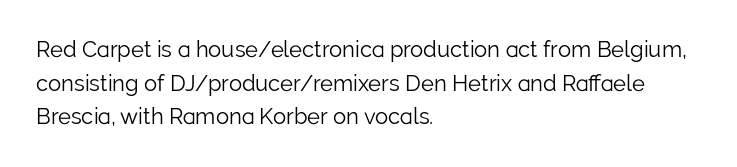
{"italic": "no", "bold": "no", "underline": "no", "align": "left", "line_spacing": "normal", "line_spacing_ratio": 1.53, "letter_spacing": "normal", "letter_spacing_em": 0.0, "glyph_px": 22}
